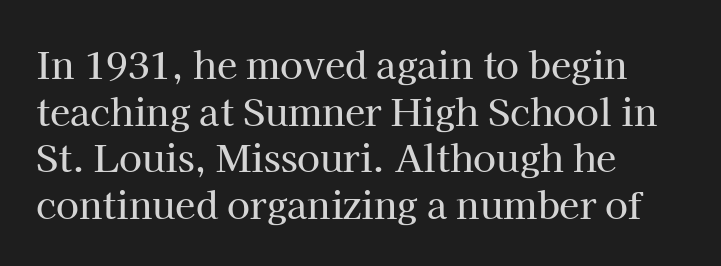
Proportional: the letters do not fall into vertical columns. This is the regular roman posture of the typeface. The typeface chosen for these lines features serifs. The typesetter chose a ragged-right arrangement here. The type is set solid horizontally, with unmodified tracking. Nobody drew a line under any word here.
